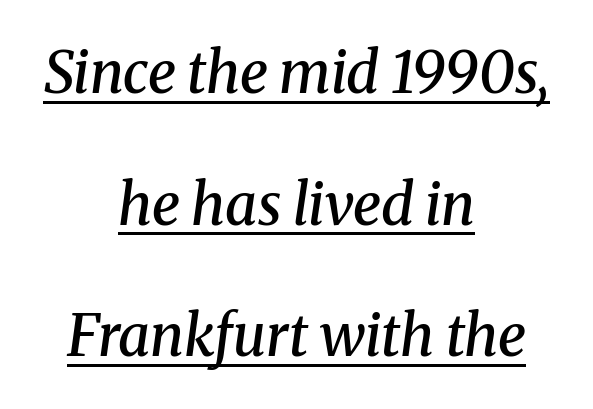
What kind of face is this? One with serifs. The font is running at a semibold setting, under full bold. Caption: multi-line text, centered on the measure. The passage shown is typed in a proportional face where columns would drift. The tracking reads as untouched default to a designer's eye. The words here are underlined.
